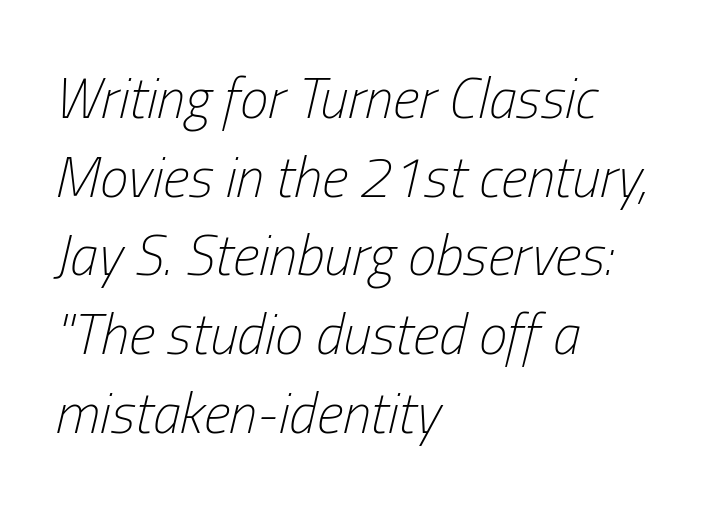
Line beginnings align vertically; line endings do not. The face used here is rendered with its standard letterfit. Words float on clear page, feet unadorned. The rendering applies a slant to the glyphs. Summary of vertical rhythm: regular, with standard interline spacing.
